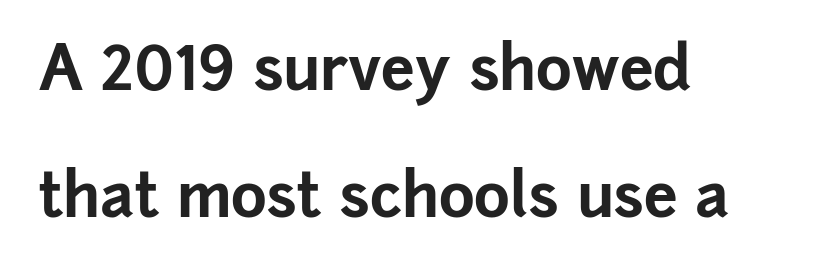
{"serif": "no", "italic": "no", "bold": "yes", "weight": "bold", "width": "normal", "stroke_contrast": "low", "x_height": "medium", "monospaced": "no", "underline": "no", "align": "left", "line_spacing": "loose", "line_spacing_ratio": 2.09, "letter_spacing": "normal", "letter_spacing_em": 0.0, "glyph_px": 61}
